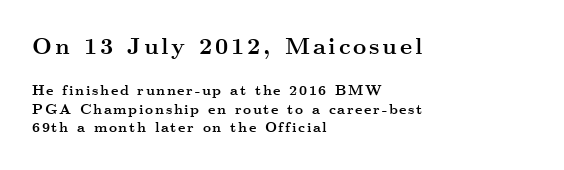
{"italic": "no", "bold": "yes", "underline": "no", "align": "left", "line_spacing": "normal", "line_spacing_ratio": 1.33, "larger_block": "first", "size_ratio": 1.64, "glyph_px": 23}
